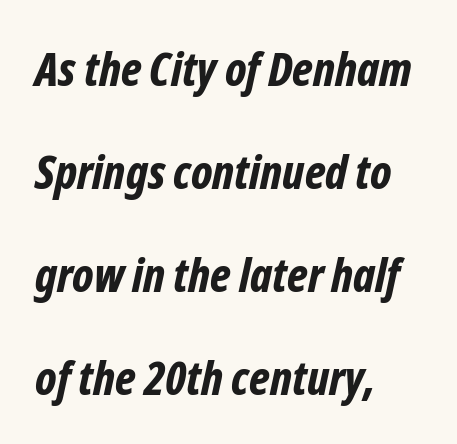
{"italic": "yes", "lean": "right", "slant_degrees": 12, "bold": "yes", "weight": "bold", "width": "condensed", "stroke_contrast": "low", "x_height": "medium", "monospaced": "no", "underline": "no", "align": "left", "line_spacing": "loose", "line_spacing_ratio": 2.19, "letter_spacing": "normal", "letter_spacing_em": 0.0, "glyph_px": 47}
